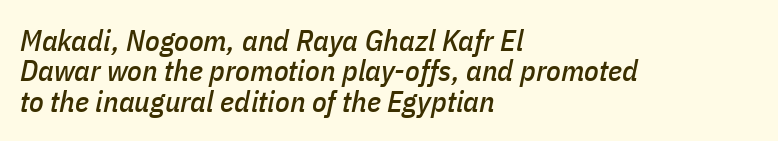
Is this a fixed-width face? No — the glyphs have proportional, varying widths. The axis of the letterforms is tilted away from vertical. The space between consecutive lines is stingy. Nobody drew a line under any word here. Compared with typical body copy, the letter spacing here is the same.
